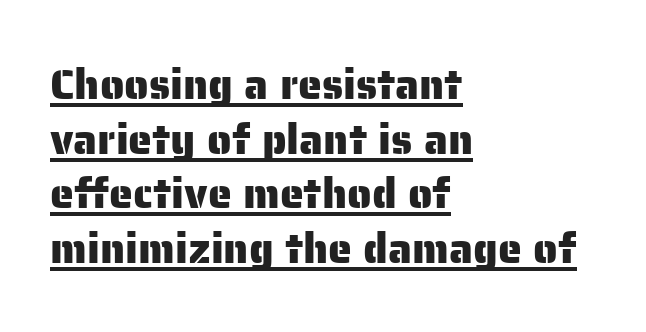
The image shows 43 px sans-serif type, upright; set left-aligned, normal line spacing (1.27x), normal letter spacing, underlined; low stroke contrast and a medium x-height.
